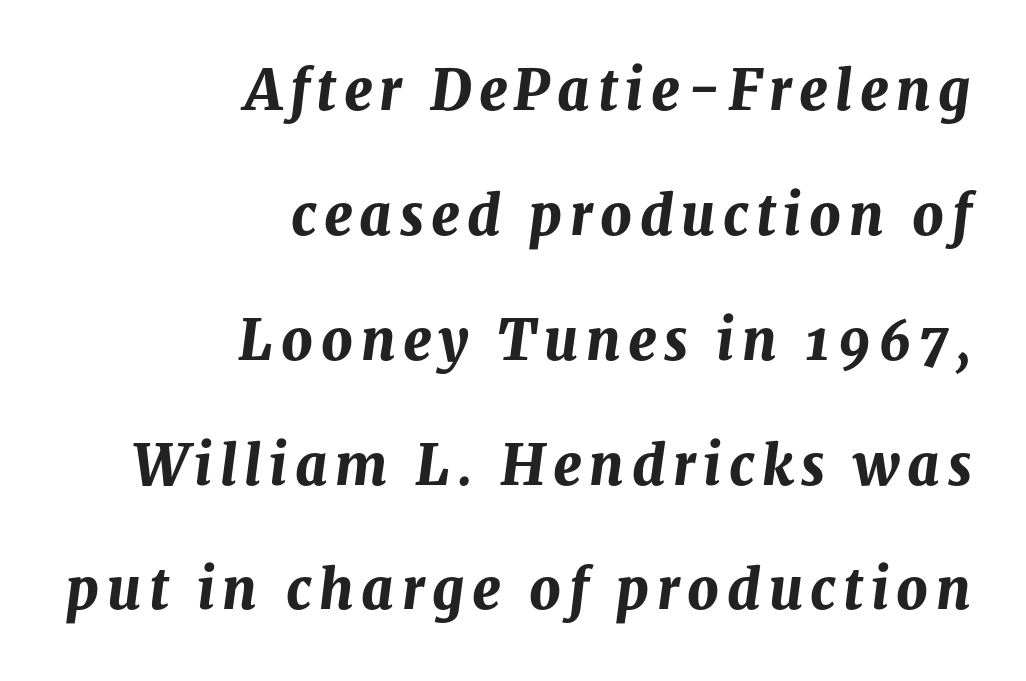
The image shows 55 px bold type, italic (leaning right); set right-aligned, loose line spacing (2.27x), not underlined; medium stroke contrast and a medium x-height.
